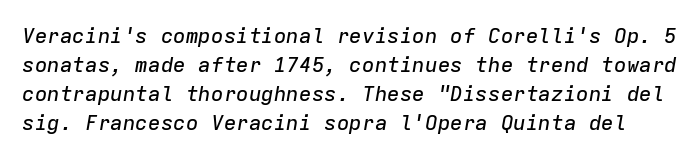
The letters sit at their default tracking, neither squeezed nor spread. Words float on clear page, feet unadorned. These lines were composed using italics. These lines sit exactly where default settings would place them.
